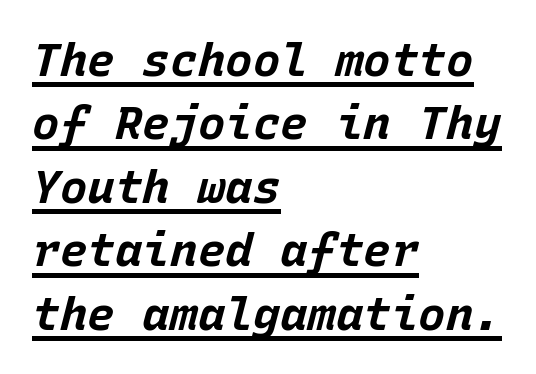
The image shows 46 px bold type, italic (leaning right), monospaced; set left-aligned, normal line spacing (1.38x), normal letter spacing, underlined; low stroke contrast and a large x-height.
